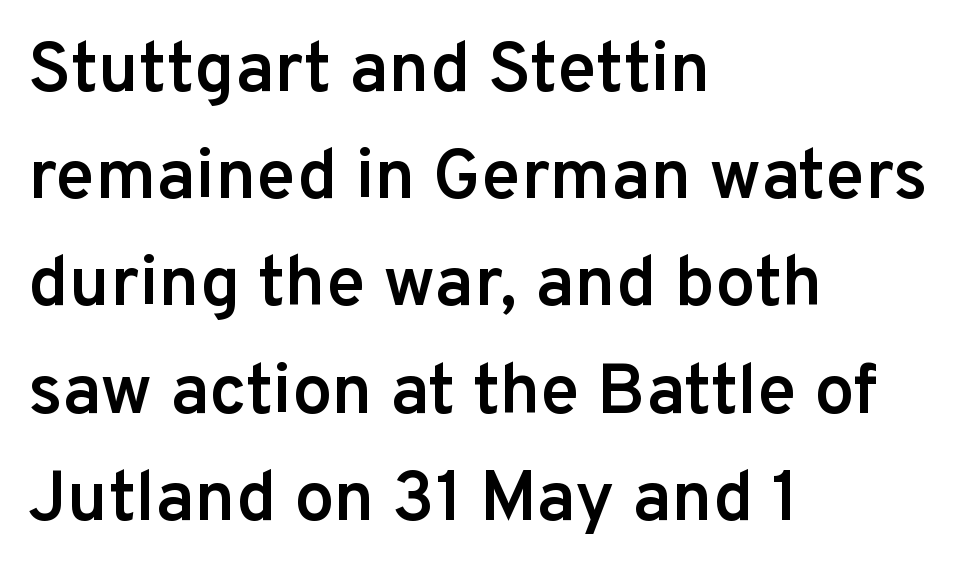
Caption: standard tracking, unaltered. Each letter's strokes conclude bluntly, with no projecting serifs. Notice how descenders clear the ascenders below comfortably — that's standard leading. Each letter keeps its own natural width here, so spacing adapts to shape. The paragraph has a hard left edge and a soft right edge. Italic? Not at all — the glyphs are vertical.
